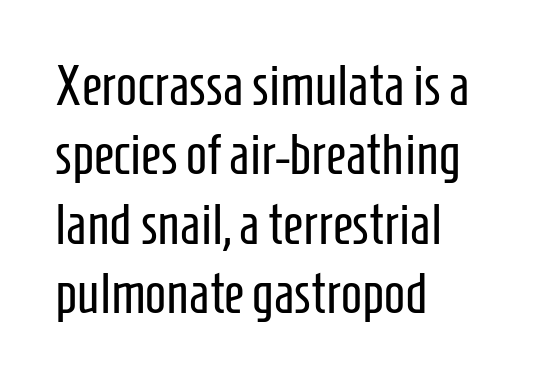
{"serif": "no", "italic": "no", "bold": "no", "weight": "regular", "width": "condensed", "stroke_contrast": "low", "x_height": "medium", "monospaced": "no", "underline": "no", "align": "left", "line_spacing_ratio": 1.24, "letter_spacing": "normal", "letter_spacing_em": 0.0, "glyph_px": 56}
